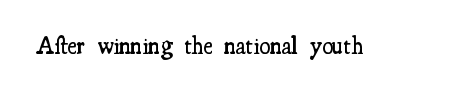
The image shows 25 px text type, upright; set normal letter spacing, not underlined.
